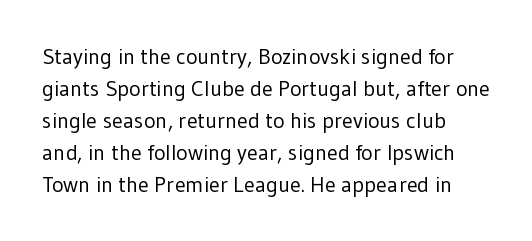
The image shows 22 px text type, upright; set normal line spacing (1.46x), normal letter spacing, not underlined.
